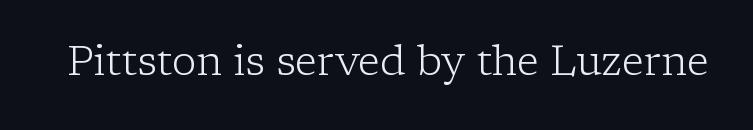
{"serif": "yes", "italic": "no", "bold": "no", "weight": "light", "width": "normal", "stroke_contrast": "low", "x_height": "medium", "monospaced": "no", "underline": "no", "letter_spacing": "normal", "letter_spacing_em": 0.0, "glyph_px": 41}
